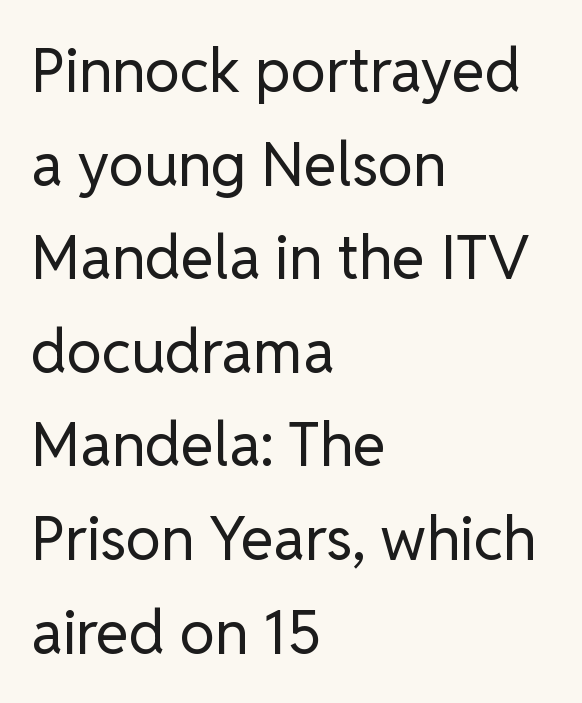
{"serif": "no", "italic": "no", "bold": "no", "weight": "regular", "width": "normal", "stroke_contrast": "low", "x_height": "medium", "monospaced": "no", "underline": "no", "align": "left", "line_spacing": "normal", "line_spacing_ratio": 1.56, "letter_spacing": "normal", "letter_spacing_em": 0.0, "glyph_px": 60}
